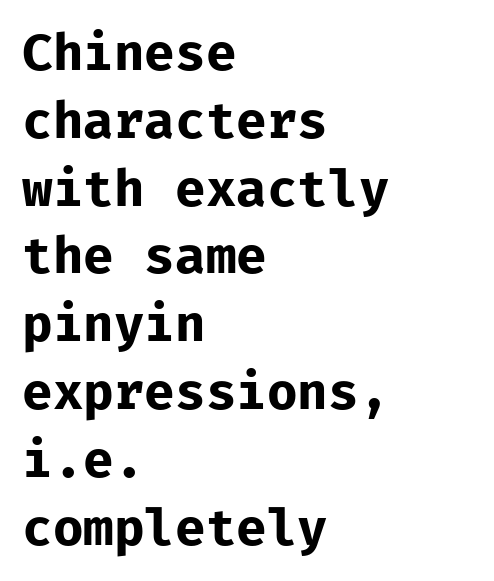
{"serif": "no", "italic": "no", "bold": "yes", "weight": "bold", "width": "normal", "stroke_contrast": "low", "x_height": "medium", "monospaced": "yes", "underline": "no", "align": "left", "line_spacing": "normal", "line_spacing_ratio": 1.33, "letter_spacing": "normal", "letter_spacing_em": 0.0, "glyph_px": 51}
